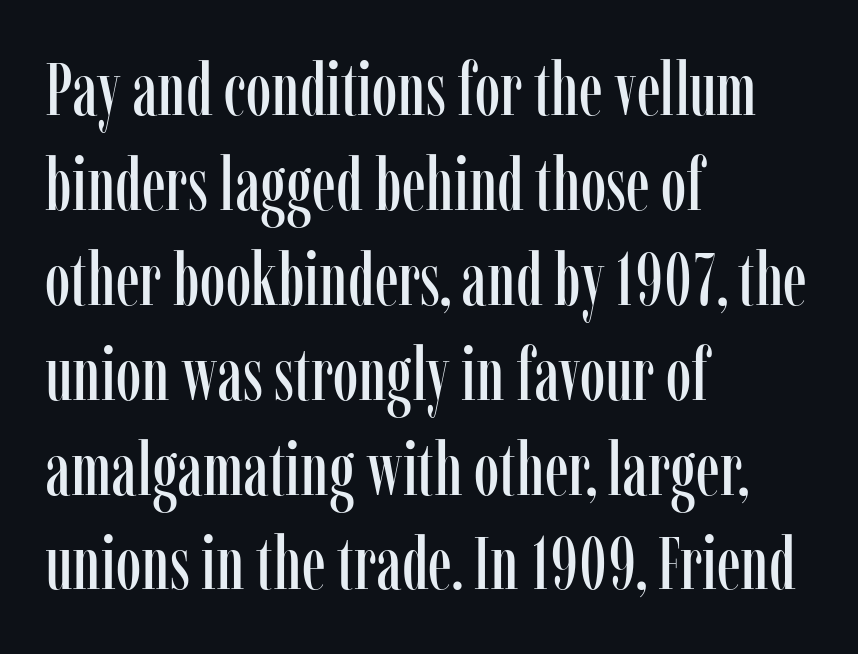
The image shows 73 px condensed serif type, upright; set left-aligned, normal line spacing (1.3x), normal letter spacing, not underlined; low stroke contrast and a medium x-height.
